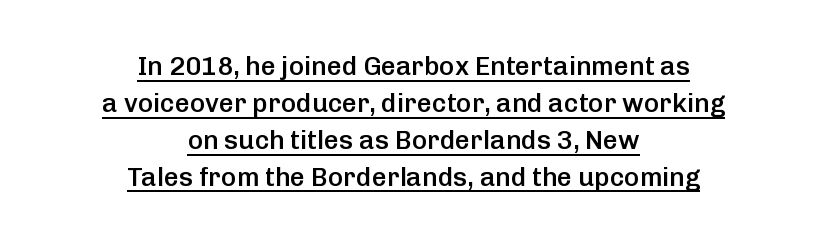
{"italic": "no", "bold": "semi", "underline": "yes", "align": "center", "line_spacing": "normal", "line_spacing_ratio": 1.42, "letter_spacing": "normal", "letter_spacing_em": 0.0, "glyph_px": 26}
